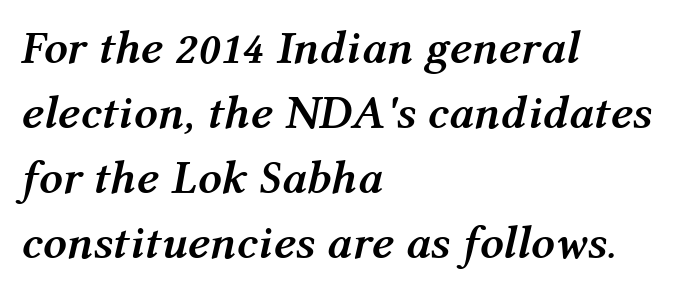
{"italic": "yes", "lean": "right", "slant_degrees": 12, "bold": "yes", "weight": "semibold", "width": "normal", "stroke_contrast": "medium", "x_height": "medium", "monospaced": "no", "underline": "no", "align": "left", "line_spacing": "normal", "line_spacing_ratio": 1.38, "letter_spacing": "normal", "letter_spacing_em": 0.0, "glyph_px": 47}
